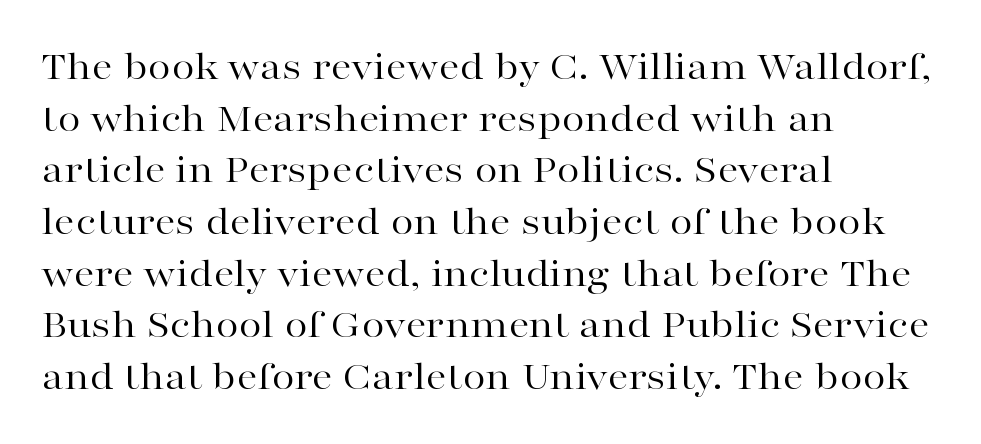
Q: Is the text bold? A: No.
Q: Is the text italic (slanted)? A: No, it is upright.
Q: Is the typeface a serif or a sans-serif typeface? A: Serif.
Q: Is the text underlined? A: No.
Q: How is the paragraph aligned? A: Left-aligned.
Q: Is the spacing between letters normal or unusually wide? A: Normal.
Q: Width (condensed, normal, or wide)? A: Wide.
Q: Stroke contrast? A: High.
Q: x-height? A: Medium.
Q: Monospaced? A: No.
